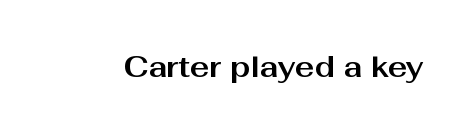
The image shows 29 px bold, wide sans-serif type, upright; set normal letter spacing, not underlined; medium stroke contrast and a medium x-height.
